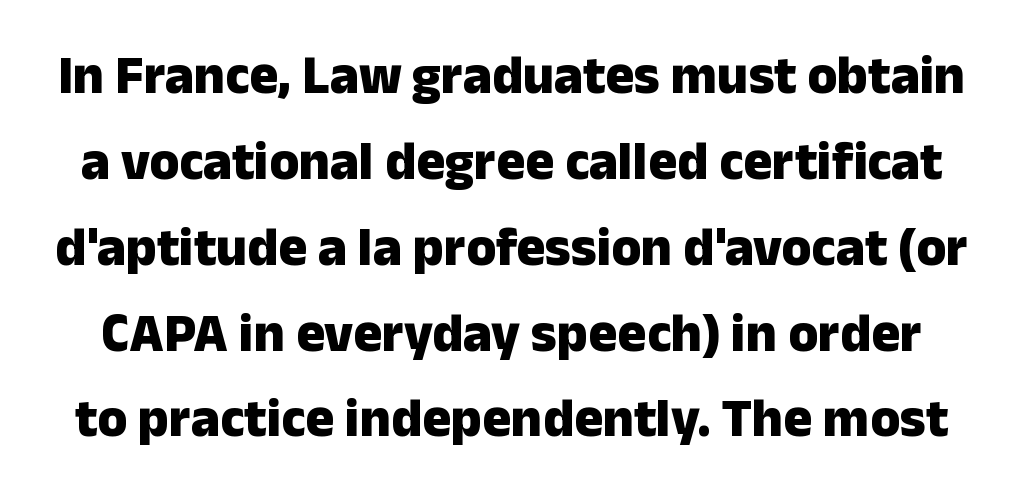
Q: Is the text bold? A: Yes.
Q: Is the text italic (slanted)? A: No, it is upright.
Q: Is the typeface a serif or a sans-serif typeface? A: Sans-serif.
Q: Is the text underlined? A: No.
Q: Is the spacing between letters normal or unusually wide? A: Normal.
Q: Is the spacing between lines tight, normal or loose? A: Normal.
Q: Width (condensed, normal, or wide)? A: Normal.
Q: Stroke contrast? A: Low.
Q: x-height? A: Medium.
Q: Monospaced? A: No.
